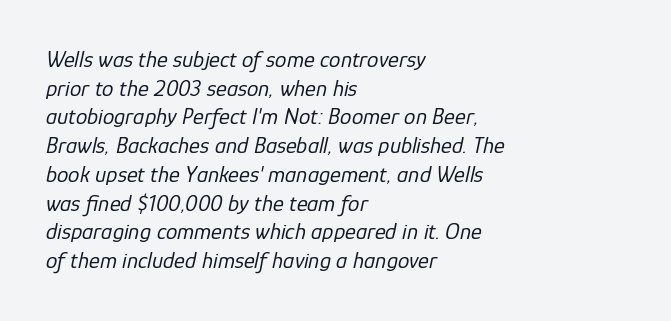
The image shows 23 px text type, italic (leaning right); set left-aligned, normal line spacing (1.25x), normal letter spacing, not underlined.
